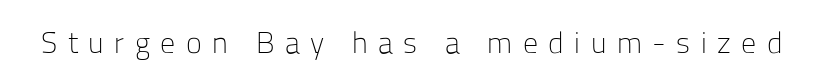
{"serif": "no", "italic": "no", "bold": "no", "weight": "light", "width": "normal", "stroke_contrast": "low", "x_height": "medium", "monospaced": "no", "underline": "no", "letter_spacing": "wide", "letter_spacing_em": 0.35, "glyph_px": 30}
